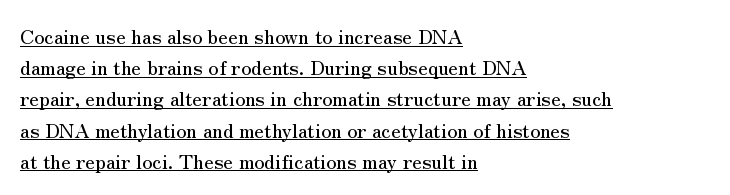
Left-aligned paragraph, ragged on the right. Has an underline been added? It has. A typesetter would call this leading conventional body-copy spacing. Look at the tracking — it's just the regular setting, nothing added. A typesetter would mark this as roman, not italic.
